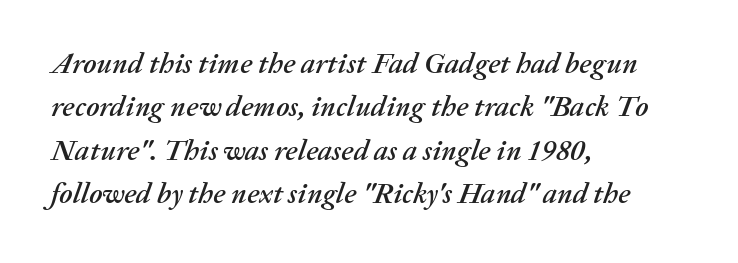
Q: Is the text italic (slanted)? A: Yes, it leans right by about 20 degrees.
Q: Is the text underlined? A: No.
Q: How is the paragraph aligned? A: Left-aligned.
Q: Is the spacing between letters normal or unusually wide? A: Normal.
Q: Is the spacing between lines tight, normal or loose? A: Normal.
Q: Width (condensed, normal, or wide)? A: Normal.
Q: Stroke contrast? A: Medium.
Q: x-height? A: Medium.
Q: Monospaced? A: No.
